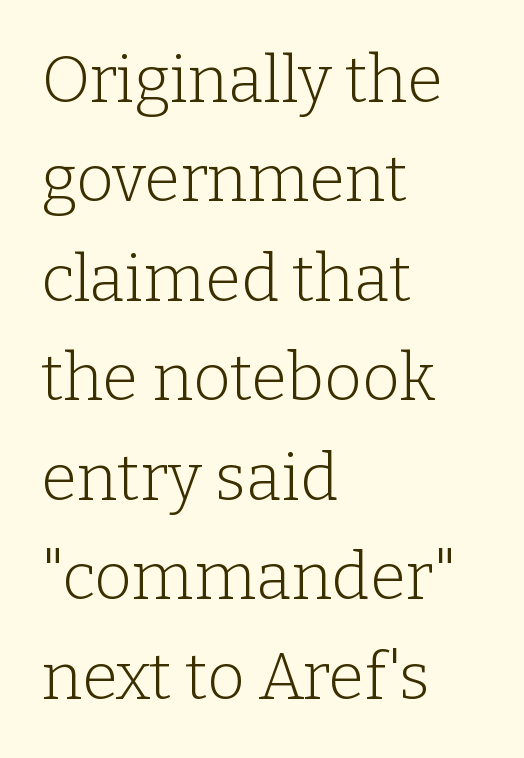
Q: Is the text bold? A: No.
Q: Is the text italic (slanted)? A: No, it is upright.
Q: Is the typeface a serif or a sans-serif typeface? A: Serif.
Q: Is the text underlined? A: No.
Q: How is the paragraph aligned? A: Left-aligned.
Q: Is the spacing between letters normal or unusually wide? A: Normal.
Q: Is the spacing between lines tight, normal or loose? A: Normal.
Q: Width (condensed, normal, or wide)? A: Normal.
Q: Stroke contrast? A: Low.
Q: x-height? A: Medium.
Q: Monospaced? A: No.
